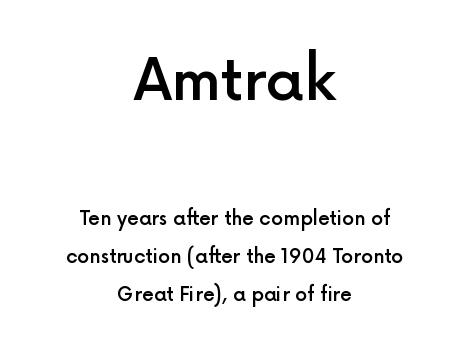
Widely set lines give the paragraph a tall, airy silhouette. I'd call this a sans setting — the letters go barefoot. Inter-character spacing is left at the font's built-in metrics. Does the lettering tilt? It doesn't — this is upright.
